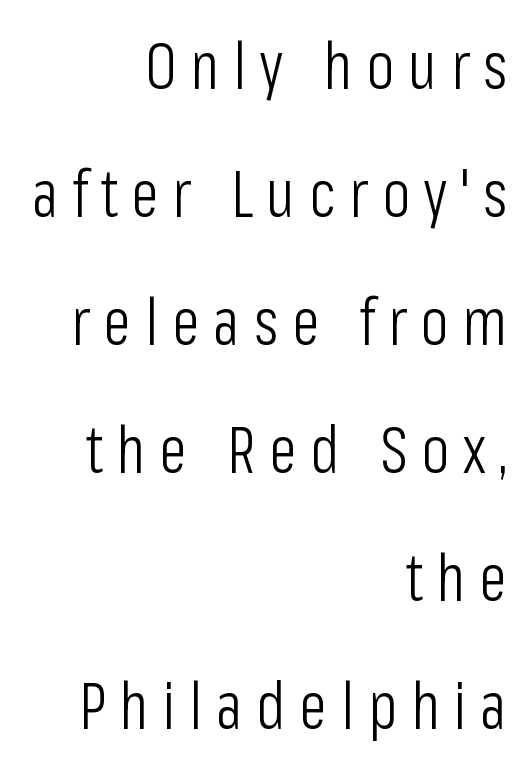
Where is the straight margin? On the right. Descender tails drop into unmarked territory. You can tell it's not italic because the verticals are truly vertical. The rendering shows plain stroke endings on the letterforms — a sans-serif design.
